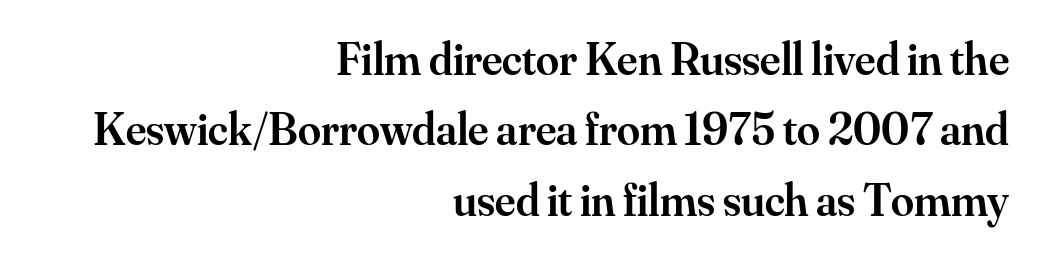
{"serif": "yes", "italic": "no", "bold": "semi", "weight": "semibold", "width": "normal", "stroke_contrast": "medium", "x_height": "small", "monospaced": "no", "underline": "no", "align": "right", "line_spacing": "normal", "line_spacing_ratio": 1.53, "letter_spacing": "normal", "letter_spacing_em": 0.0, "glyph_px": 46}
